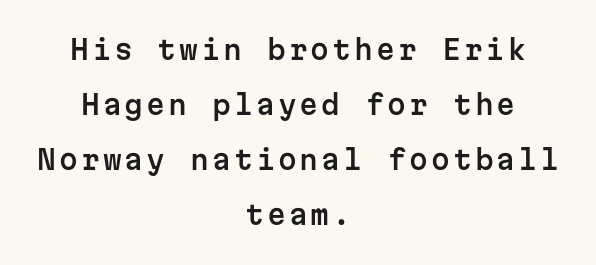
Q: Is the text italic (slanted)? A: No, it is upright.
Q: Is the text underlined? A: No.
Q: How is the paragraph aligned? A: Centered.
Q: Is the spacing between lines tight, normal or loose? A: Loose.
